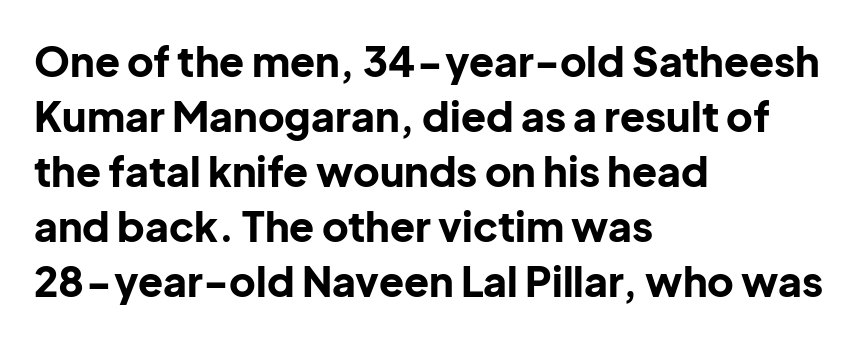
{"serif": "no", "italic": "no", "bold": "yes", "weight": "bold", "width": "normal", "stroke_contrast": "low", "x_height": "medium", "monospaced": "no", "underline": "no", "align": "left", "line_spacing": "normal", "line_spacing_ratio": 1.34, "letter_spacing": "normal", "letter_spacing_em": 0.0, "glyph_px": 41}
